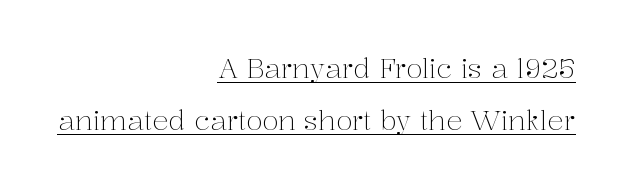
Successive baselines arrive slowly, with a big drop between each. Ascenders rise straight up at ninety degrees. Honestly, the underline is the first thing you notice here. The passage is arranged like a letterhead date or caption credit — flush right.
